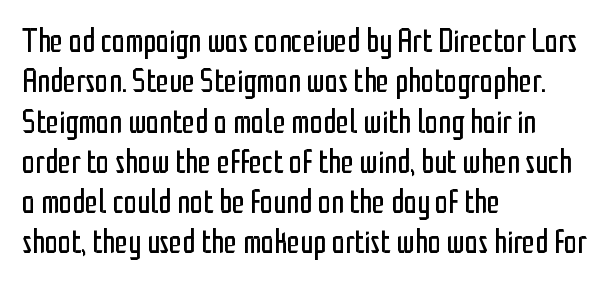
Q: Is the text bold? A: No.
Q: Is the text italic (slanted)? A: No, it is upright.
Q: Is the typeface a serif or a sans-serif typeface? A: Sans-serif.
Q: Is the text underlined? A: No.
Q: How is the paragraph aligned? A: Left-aligned.
Q: Is the spacing between letters normal or unusually wide? A: Normal.
Q: Width (condensed, normal, or wide)? A: Condensed.
Q: Stroke contrast? A: Low.
Q: x-height? A: Medium.
Q: Monospaced? A: No.
